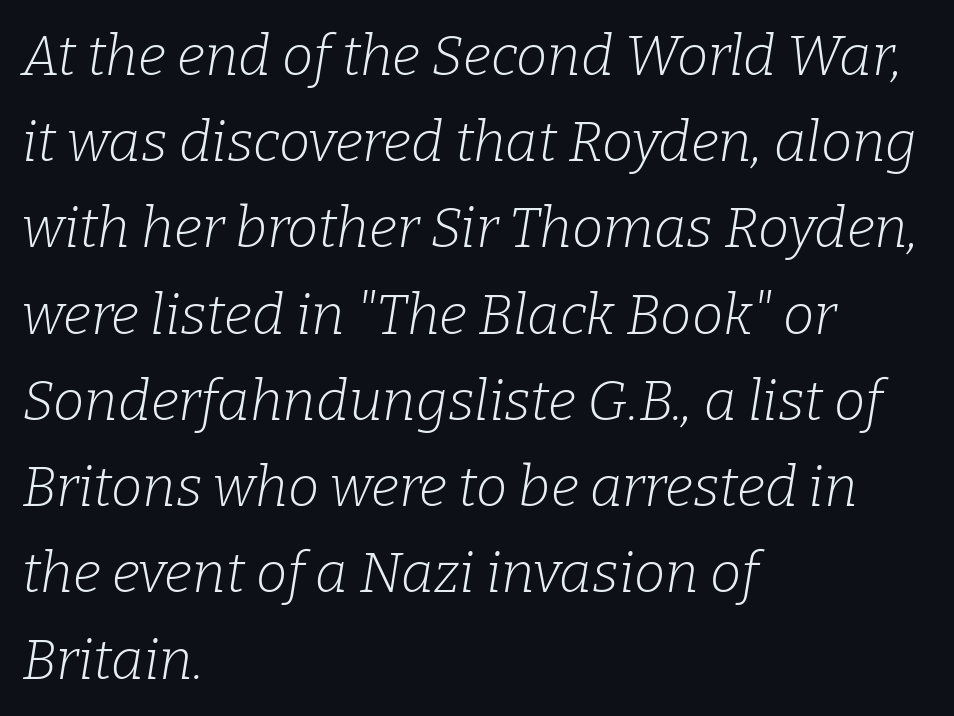
The image shows 56 px light serif type, italic (leaning right); set left-aligned, normal line spacing (1.54x), normal letter spacing, not underlined; low stroke contrast and a medium x-height.
